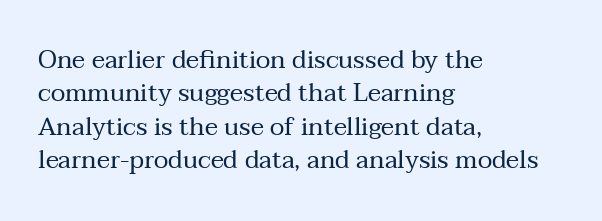
Notice how the stems are strictly vertical — no italics here. Clear beneath every line of the passage. Compared with typical paragraphs, the rows here are spaced about the same. The letters look calm and open, with moderate or lighter stems. Spacing between characters is what you'd get straight out of the box.
